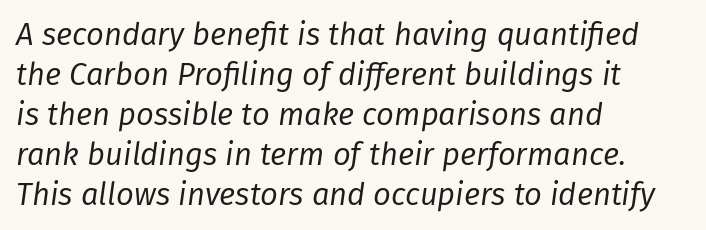
Q: Is the text bold? A: No.
Q: Is the text italic (slanted)? A: Yes, it leans right by about 8 degrees.
Q: Is the text underlined? A: No.
Q: How is the paragraph aligned? A: Left-aligned.
Q: Is the spacing between letters normal or unusually wide? A: Normal.
Q: Is the spacing between lines tight, normal or loose? A: Normal.
Q: Width (condensed, normal, or wide)? A: Normal.
Q: Stroke contrast? A: Low.
Q: x-height? A: Medium.
Q: Monospaced? A: No.
